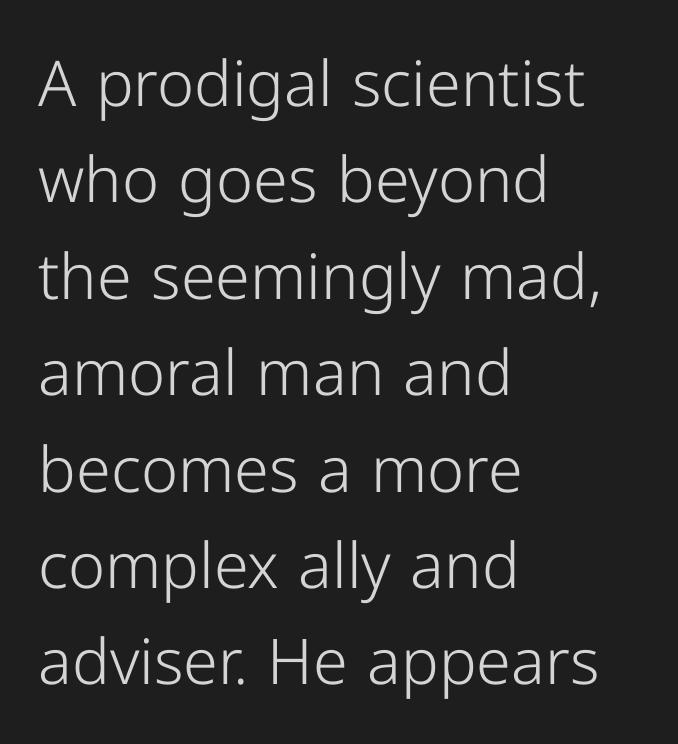
The tracking reads as untouched default to a designer's eye. A normal amount of white space separates one row of letters from the next. Varying glyph widths throughout — classic text-font behaviour. If you drew a ruler down the left edge, every line would touch it. Does the lettering tilt? It doesn't — this is upright. Stems here are at most as thick as an everyday book face.
